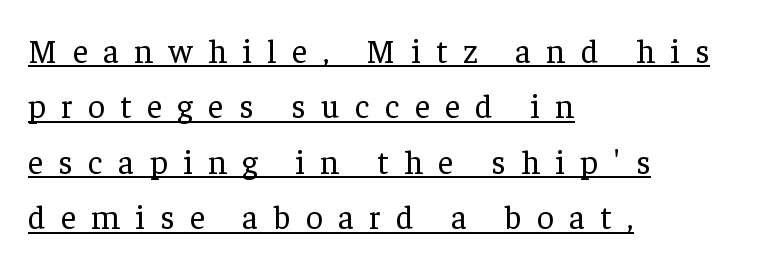
Q: Is the text bold? A: No.
Q: Is the text italic (slanted)? A: No, it is upright.
Q: Is the typeface a serif or a sans-serif typeface? A: Serif.
Q: Is the text underlined? A: Yes.
Q: How is the paragraph aligned? A: Left-aligned.
Q: Is the spacing between letters normal or unusually wide? A: Unusually wide.
Q: Is the spacing between lines tight, normal or loose? A: Normal.
Q: Width (condensed, normal, or wide)? A: Normal.
Q: Stroke contrast? A: Low.
Q: x-height? A: Medium.
Q: Monospaced? A: No.
